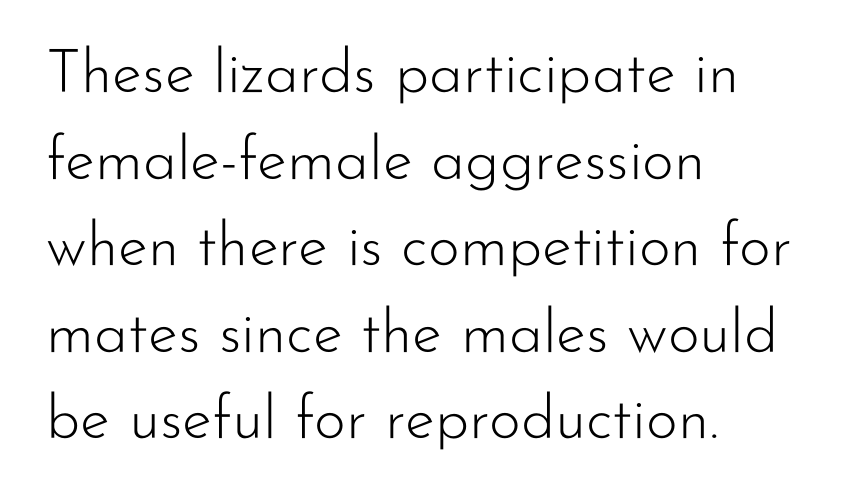
{"serif": "no", "italic": "no", "bold": "no", "weight": "light", "width": "normal", "stroke_contrast": "low", "x_height": "small", "monospaced": "no", "underline": "no", "align": "left", "line_spacing": "normal", "line_spacing_ratio": 1.42, "letter_spacing": "normal", "letter_spacing_em": 0.0, "glyph_px": 61}
